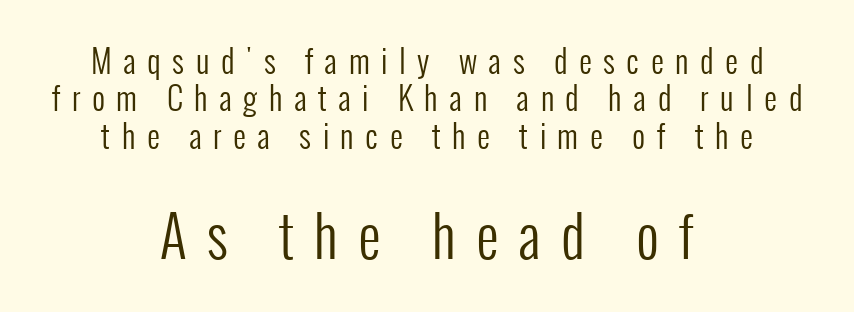
The image shows 56 px regular-weight, condensed sans-serif type, upright; set centered, line spacing 1.17x, unusually wide letter spacing (+0.36 em), not underlined; the second (bottom) block is 1.75x larger; low stroke contrast and a medium x-height.
